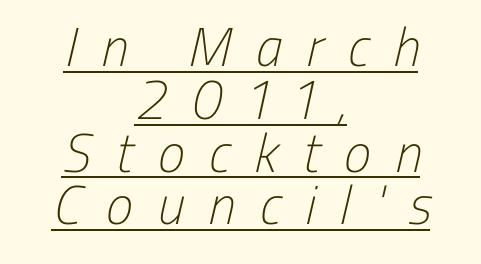
Q: Is the text bold? A: No.
Q: Is the typeface a serif or a sans-serif typeface? A: Sans-serif.
Q: Is the text underlined? A: Yes.
Q: How is the paragraph aligned? A: Centered.
Q: Is the spacing between letters normal or unusually wide? A: Unusually wide.
Q: Is the spacing between lines tight, normal or loose? A: Tight.
Q: Width (condensed, normal, or wide)? A: Condensed.
Q: Stroke contrast? A: Low.
Q: x-height? A: Medium.
Q: Monospaced? A: No.
